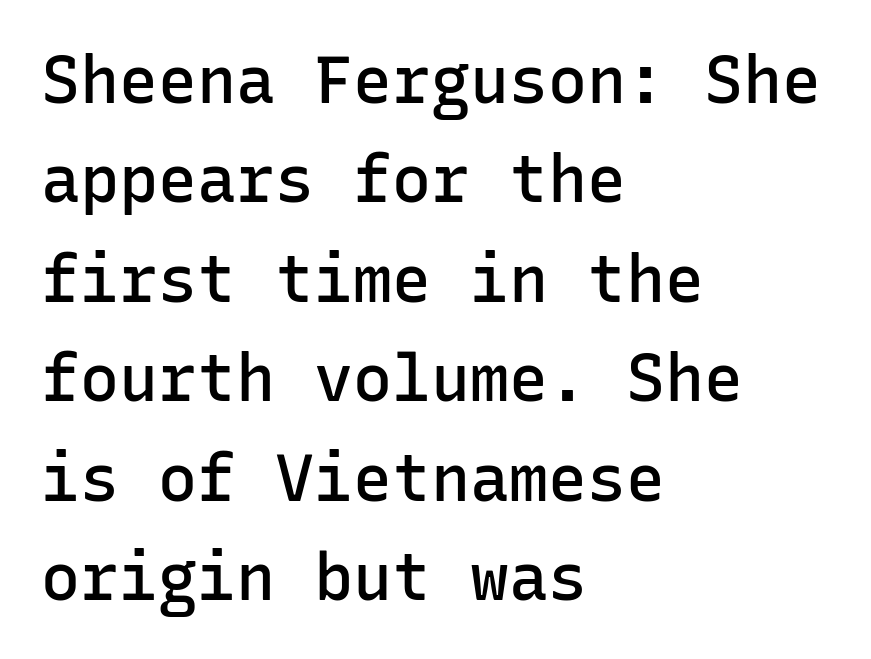
Caption: semibold face, moderately heavy strokes. Tracking value appears to be zero — textbook default spacing. The letters march in equal steps, a hallmark of fixed-pitch type. The axis of the letterforms is exactly vertical. Font category for this specimen: sans-serif. The typesetter chose a ragged-right arrangement here.
